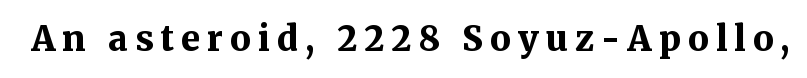
Here the designer chose a conventional face with non-uniform glyph widths. You'd pick this weight for a headline — it's a proper bold. Is this a sans? No — the strokes have serifs. The gap between lines stays unmarked.
